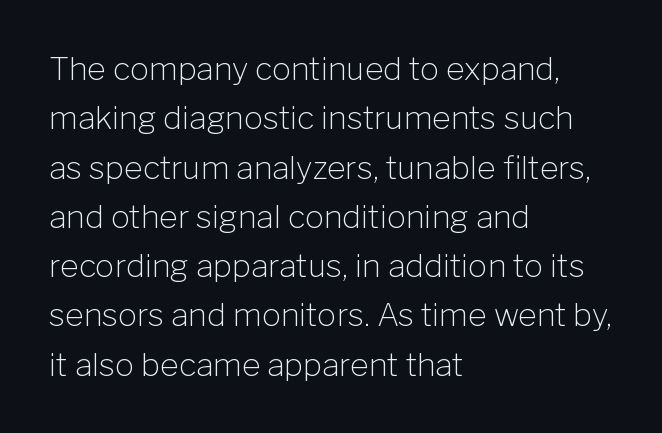
{"serif": "no", "italic": "no", "bold": "no", "weight": "light", "width": "normal", "stroke_contrast": "low", "x_height": "medium", "monospaced": "no", "underline": "no", "align": "left", "line_spacing": "normal", "line_spacing_ratio": 1.54, "letter_spacing": "normal", "letter_spacing_em": 0.0, "glyph_px": 32}
